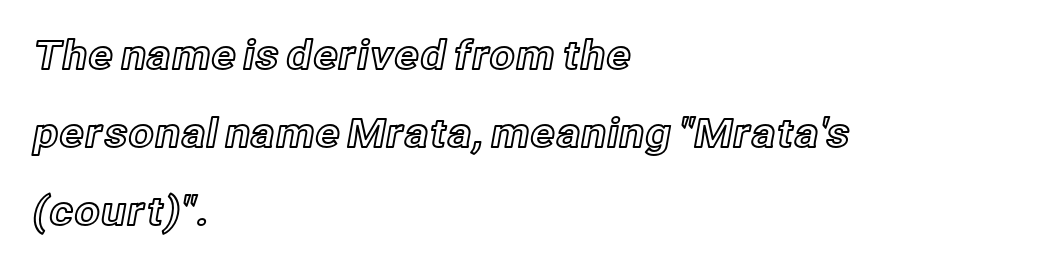
Default kerning and tracking; the words read as compact shapes. Each line starts at the same left margin while the right side varies. A clean baseline with only descenders dipping below it.
